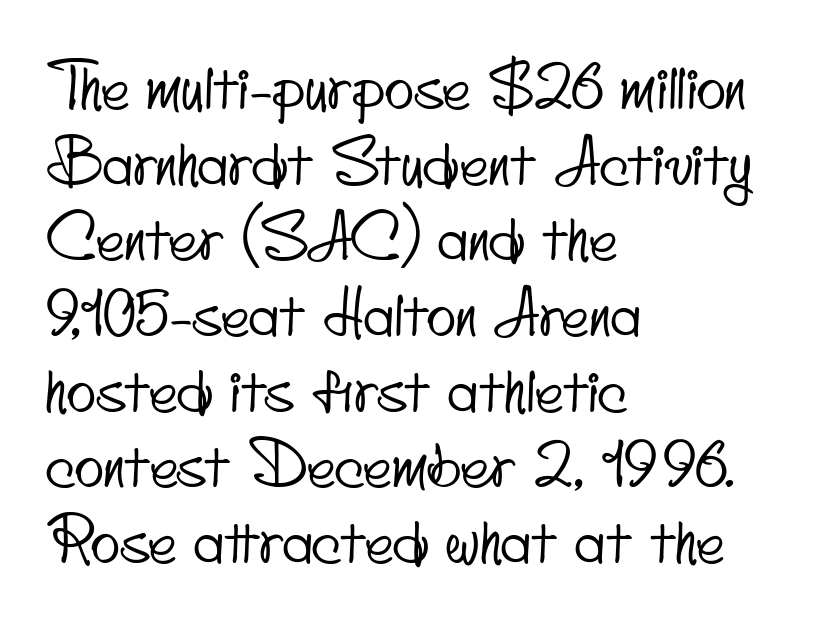
{"serif": "no", "width": "condensed", "stroke_contrast": "low", "x_height": "small", "monospaced": "no", "underline": "no", "align": "left", "line_spacing_ratio": 1.24, "letter_spacing": "normal", "letter_spacing_em": 0.0, "glyph_px": 61}
